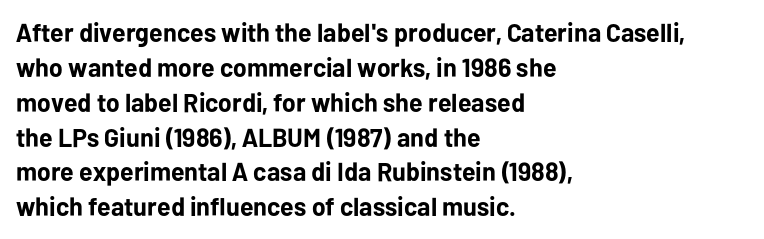
Q: Is the text bold? A: Yes.
Q: Is the text italic (slanted)? A: No, it is upright.
Q: Is the text underlined? A: No.
Q: How is the paragraph aligned? A: Left-aligned.
Q: Is the spacing between letters normal or unusually wide? A: Normal.
Q: Is the spacing between lines tight, normal or loose? A: Normal.
